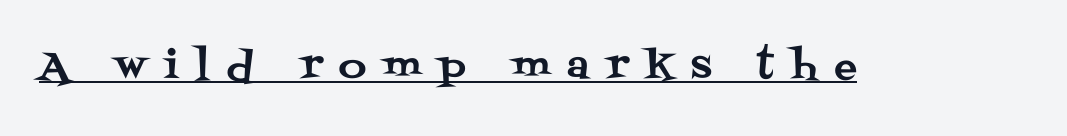
Q: Is the text italic (slanted)? A: No, it is upright.
Q: Is the typeface a serif or a sans-serif typeface? A: Serif.
Q: Is the text underlined? A: Yes.
Q: Is the spacing between letters normal or unusually wide? A: Unusually wide.
Q: Width (condensed, normal, or wide)? A: Normal.
Q: Stroke contrast? A: Medium.
Q: x-height? A: Large.
Q: Monospaced? A: No.
